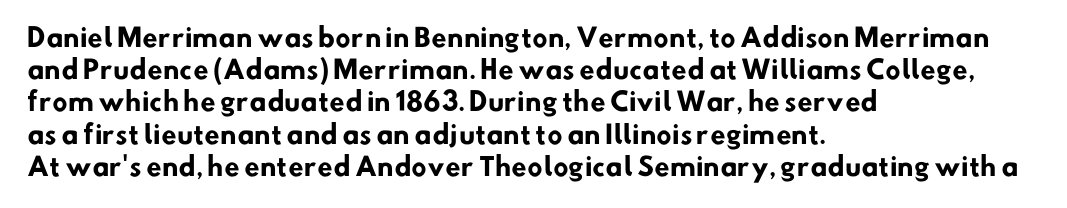
Q: Is the text bold? A: Yes.
Q: Is the text underlined? A: No.
Q: How is the paragraph aligned? A: Left-aligned.
Q: Is the spacing between letters normal or unusually wide? A: Normal.
Q: Is the spacing between lines tight, normal or loose? A: Normal.
